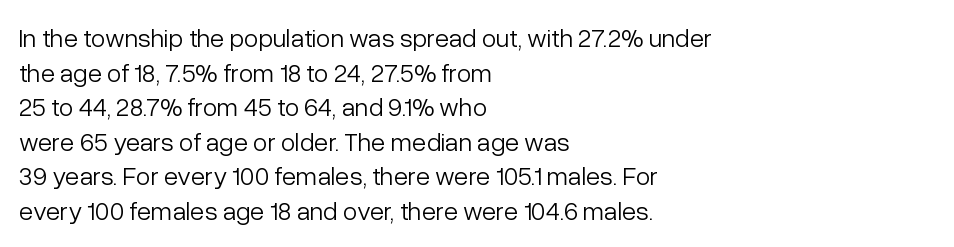
The image shows 26 px text type, upright; set left-aligned, normal line spacing (1.33x), normal letter spacing, not underlined.
